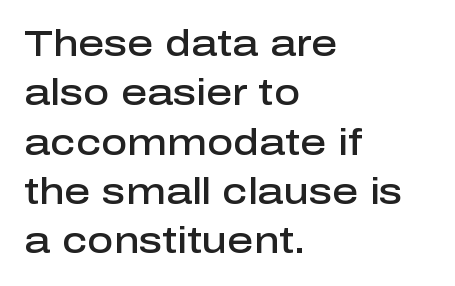
Q: Is the text bold? A: Semi-bold.
Q: Is the text italic (slanted)? A: No, it is upright.
Q: Is the typeface a serif or a sans-serif typeface? A: Sans-serif.
Q: Is the text underlined? A: No.
Q: How is the paragraph aligned? A: Left-aligned.
Q: Is the spacing between letters normal or unusually wide? A: Normal.
Q: Is the spacing between lines tight, normal or loose? A: Normal.
Q: Width (condensed, normal, or wide)? A: Normal.
Q: Stroke contrast? A: Low.
Q: x-height? A: Medium.
Q: Monospaced? A: No.
